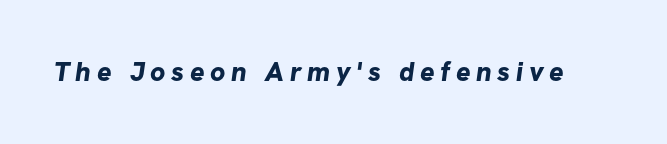
Q: Is the text bold? A: Yes.
Q: Is the text underlined? A: No.
Q: Is the spacing between letters normal or unusually wide? A: Unusually wide.
